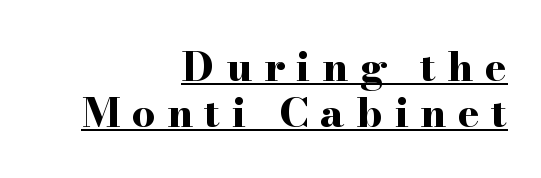
{"serif": "yes", "italic": "no", "bold": "yes", "weight": "bold", "width": "wide", "stroke_contrast": "high", "x_height": "small", "monospaced": "no", "underline": "yes", "align": "right", "line_spacing": "tight", "line_spacing_ratio": 1.12, "letter_spacing": "wide", "letter_spacing_em": 0.28, "glyph_px": 41}
